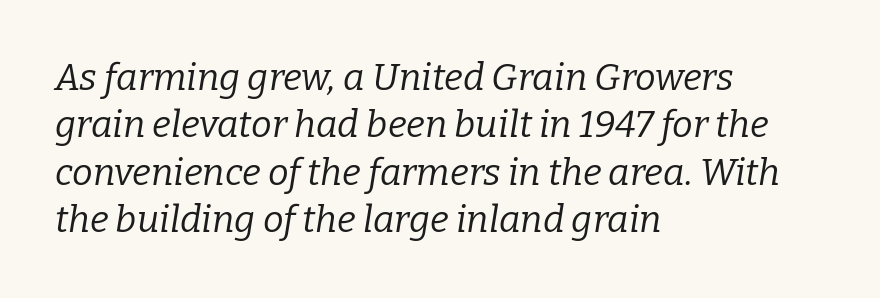
Q: Is the text bold? A: No.
Q: Is the text italic (slanted)? A: Yes, it leans right by about 9 degrees.
Q: Is the typeface a serif or a sans-serif typeface? A: Serif.
Q: Is the text underlined? A: No.
Q: How is the paragraph aligned? A: Left-aligned.
Q: Is the spacing between letters normal or unusually wide? A: Normal.
Q: Is the spacing between lines tight, normal or loose? A: Normal.
Q: Width (condensed, normal, or wide)? A: Normal.
Q: Stroke contrast? A: Low.
Q: x-height? A: Medium.
Q: Monospaced? A: No.
